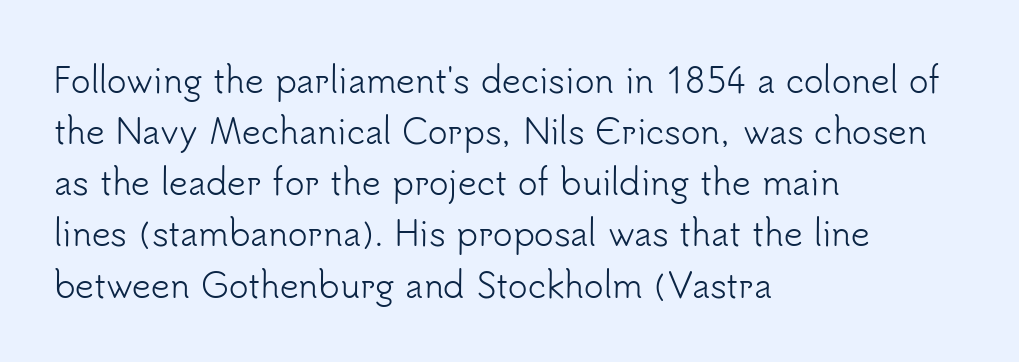
The image shows 33 px light sans-serif type, upright; set left-aligned, normal line spacing (1.55x), normal letter spacing, not underlined; low stroke contrast and a small x-height.
